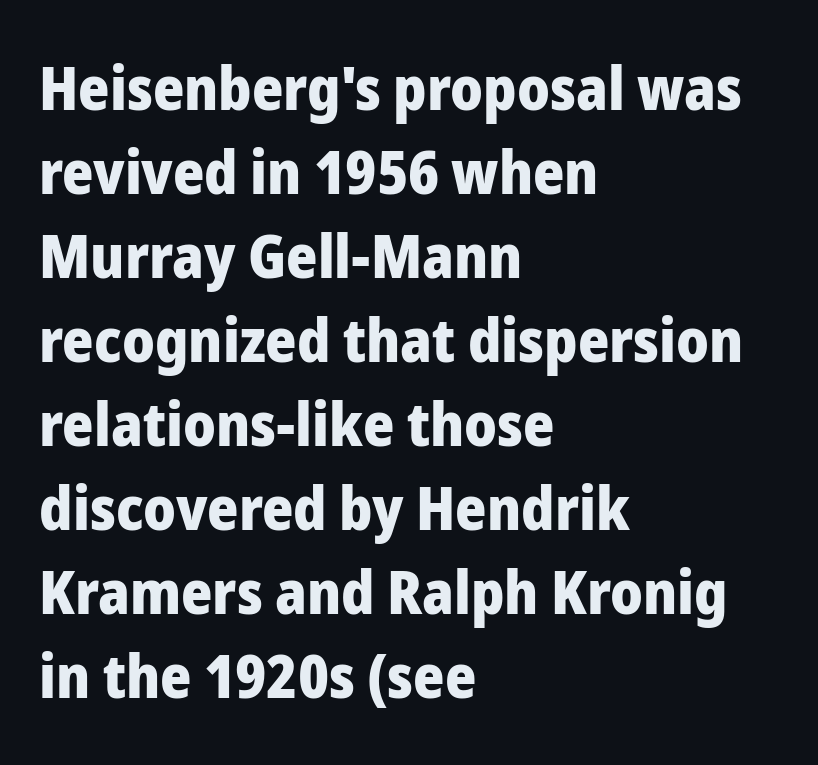
{"serif": "no", "italic": "no", "bold": "yes", "weight": "heavy", "width": "normal", "stroke_contrast": "low", "x_height": "medium", "monospaced": "no", "underline": "no", "align": "left", "line_spacing": "normal", "line_spacing_ratio": 1.4, "letter_spacing": "normal", "letter_spacing_em": 0.0, "glyph_px": 60}
